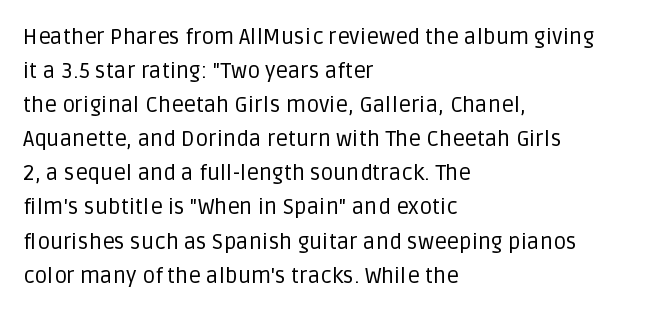
{"italic": "no", "bold": "no", "underline": "no", "align": "left", "line_spacing": "normal", "line_spacing_ratio": 1.55, "letter_spacing": "normal", "letter_spacing_em": 0.0, "glyph_px": 22}
